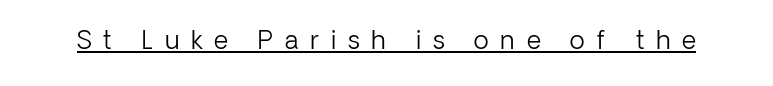
The image shows 25 px text type, upright; set unusually wide letter spacing (+0.47 em), underlined.
